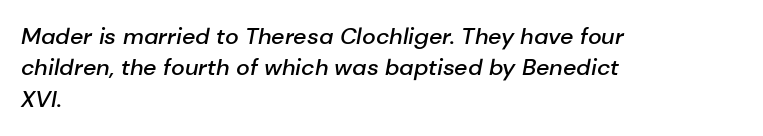
The image shows 23 px text type, italic (leaning right); set left-aligned, normal line spacing (1.36x), normal letter spacing, not underlined.
